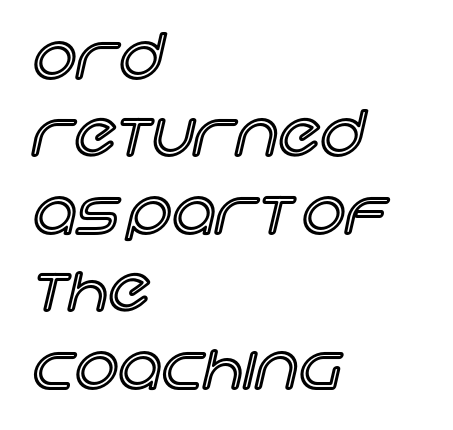
Q: Is the text italic (slanted)? A: Yes.
Q: Is the text underlined? A: No.
Q: How is the paragraph aligned? A: Left-aligned.
Q: Is the spacing between letters normal or unusually wide? A: Normal.
Q: Is the spacing between lines tight, normal or loose? A: Normal.
Q: Width (condensed, normal, or wide)? A: Normal.
Q: x-height? A: Large.
Q: Monospaced? A: No.
